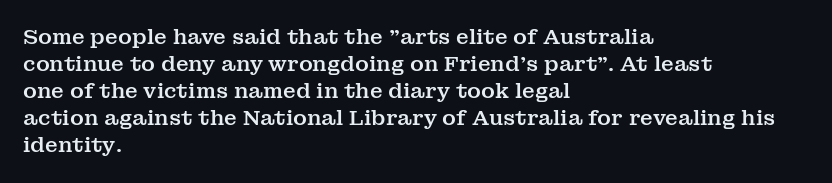
The image shows 21 px text type, upright; set left-aligned, normal line spacing (1.29x), normal letter spacing, not underlined.
